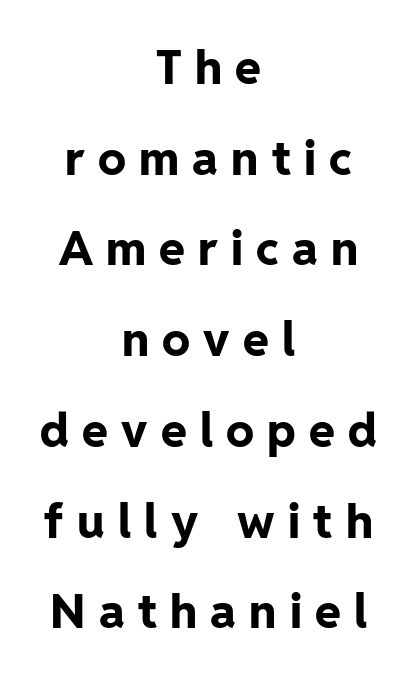
These lines carry a lot of weight — the face is fully bold. The characters display no serif detailing; their extremities are plain. Lines of text with bare space underneath. This rendering widens character spacing well past its baseline value. Horizontal bands of white between lines are thick stripes. The lettering stays uniformly vertical, giving the passage a roman look.
